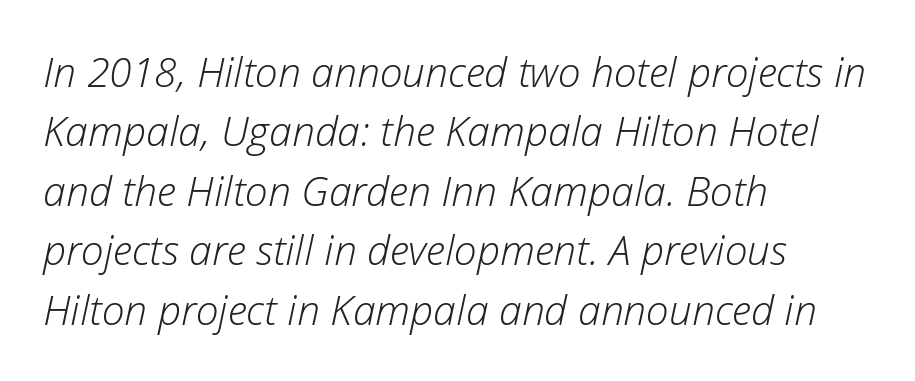
Q: Is the text bold? A: No.
Q: Is the text italic (slanted)? A: Yes, it leans right by about 12 degrees.
Q: Is the text underlined? A: No.
Q: How is the paragraph aligned? A: Left-aligned.
Q: Is the spacing between letters normal or unusually wide? A: Normal.
Q: Is the spacing between lines tight, normal or loose? A: Normal.
Q: Width (condensed, normal, or wide)? A: Normal.
Q: Stroke contrast? A: Low.
Q: x-height? A: Medium.
Q: Monospaced? A: No.
